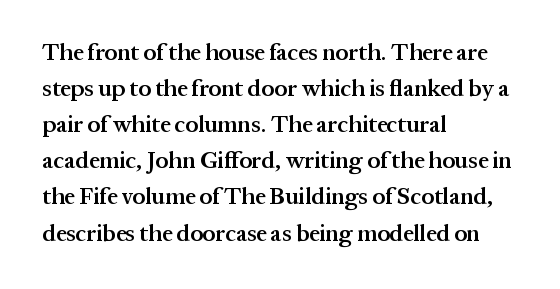
Q: Is the text bold? A: Semi-bold.
Q: Is the text italic (slanted)? A: No, it is upright.
Q: Is the text underlined? A: No.
Q: How is the paragraph aligned? A: Left-aligned.
Q: Is the spacing between letters normal or unusually wide? A: Normal.
Q: Is the spacing between lines tight, normal or loose? A: Normal.
